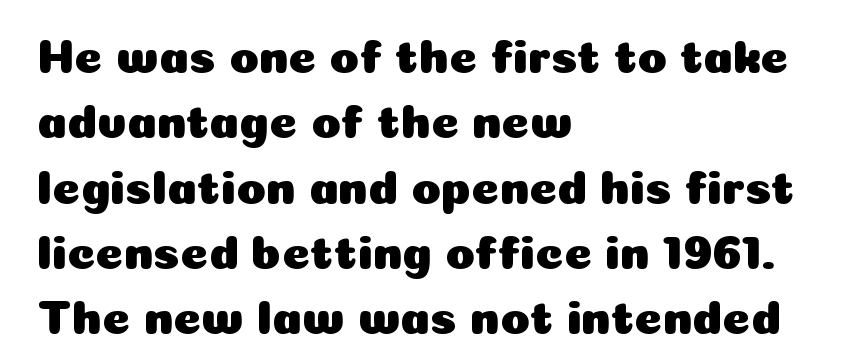
Default kerning and tracking; the words read as compact shapes. The rendering uses a moderate line-height, typical for paragraphs. The typesetter chose a ragged-right arrangement here. The axis of the letterforms is exactly vertical. Clear beneath every line of the passage.
